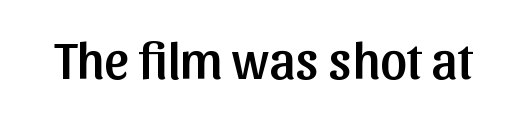
Q: Is the text italic (slanted)? A: No, it is upright.
Q: Is the typeface a serif or a sans-serif typeface? A: Sans-serif.
Q: Is the text underlined? A: No.
Q: Is the spacing between letters normal or unusually wide? A: Normal.
Q: Width (condensed, normal, or wide)? A: Normal.
Q: Stroke contrast? A: Low.
Q: x-height? A: Medium.
Q: Monospaced? A: No.
